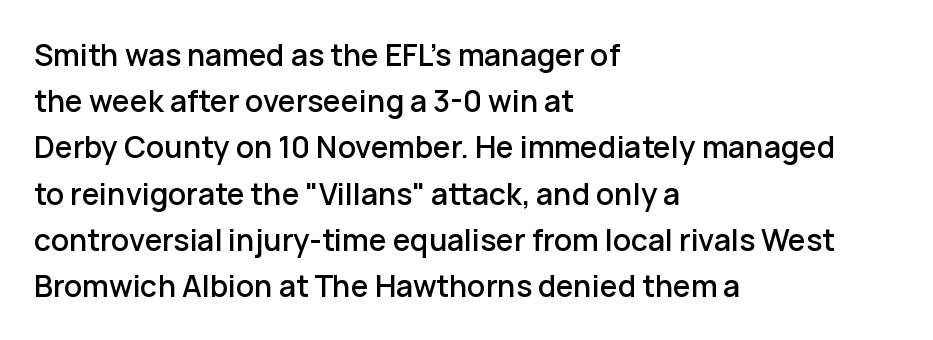
The designer left line spacing at the default. A sans-serif font was chosen for this passage. The lettering stays uniformly vertical, giving the passage a roman look. Type without underlining. Visually the block forms a straight wall on the left and a jagged coastline on the right.
